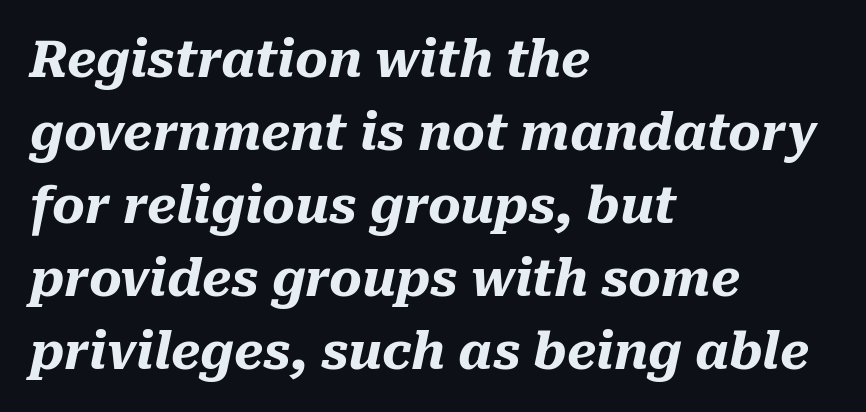
Students, observe: this is what conventionally led text looks like. Posture: slanted. Descenders are the only things crossing below the line. Do the characters align in a grid? No, the font is proportional. Bold? Absolutely — the strokes are thick and heavy.
